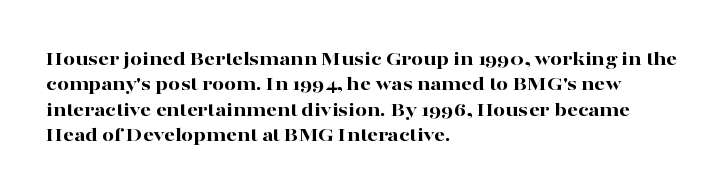
The image shows 21 px bold type, upright; set left-aligned, line spacing 1.21x, normal letter spacing, not underlined.
